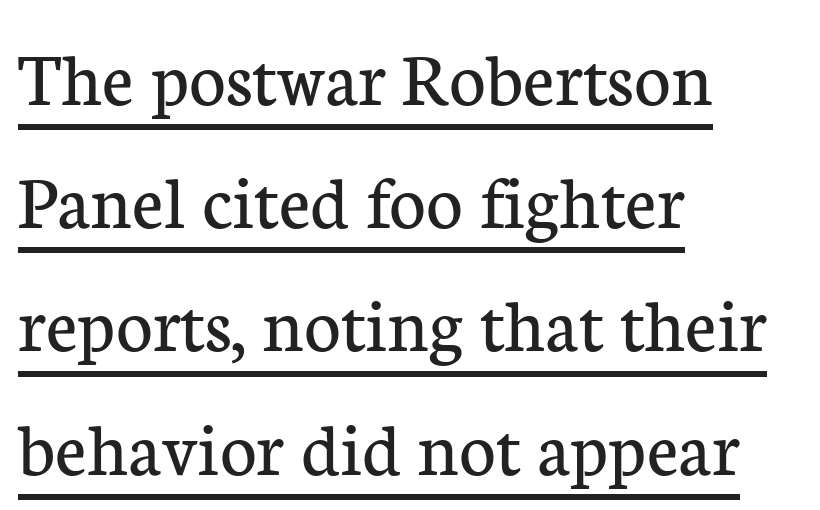
Q: Is the text bold? A: No.
Q: Is the text italic (slanted)? A: No, it is upright.
Q: Is the typeface a serif or a sans-serif typeface? A: Serif.
Q: Is the text underlined? A: Yes.
Q: How is the paragraph aligned? A: Left-aligned.
Q: Is the spacing between letters normal or unusually wide? A: Normal.
Q: Is the spacing between lines tight, normal or loose? A: Normal.
Q: Width (condensed, normal, or wide)? A: Normal.
Q: Stroke contrast? A: Low.
Q: x-height? A: Medium.
Q: Monospaced? A: No.
